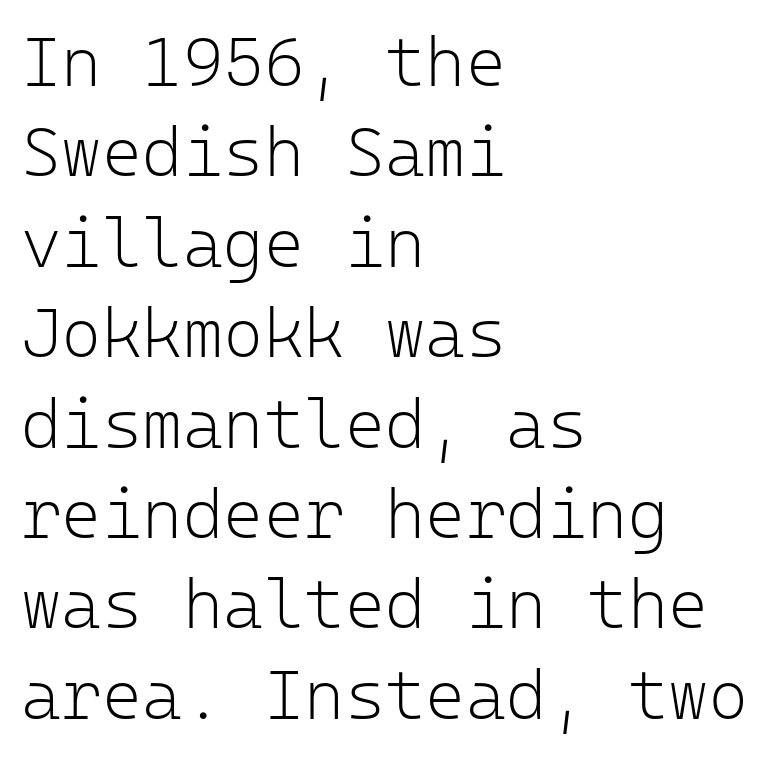
{"serif": "no", "italic": "no", "bold": "no", "weight": "light", "width": "normal", "stroke_contrast": "low", "x_height": "medium", "monospaced": "yes", "underline": "no", "align": "left", "line_spacing": "normal", "line_spacing_ratio": 1.31, "letter_spacing": "normal", "letter_spacing_em": 0.0, "glyph_px": 69}
